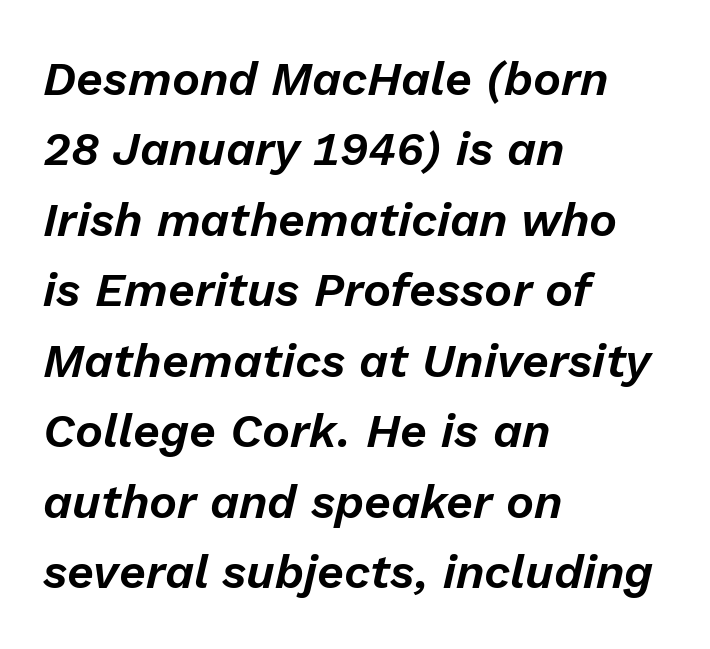
Is the block centered? No — it sits flush against the left margin. Do the characters align in a grid? No, the font is proportional. Characters are canted at an angle relative to the baseline's perpendicular. Quick note: underline off. The face used here is rendered with its standard letterfit. Rows of type keep a routine distance in the vertical direction.
